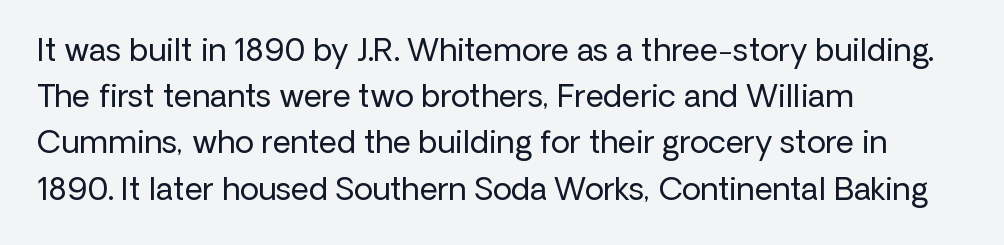
{"serif": "no", "italic": "no", "bold": "no", "weight": "regular", "width": "normal", "stroke_contrast": "low", "x_height": "medium", "monospaced": "no", "underline": "no", "align": "left", "line_spacing": "normal", "line_spacing_ratio": 1.49, "letter_spacing": "normal", "letter_spacing_em": 0.0, "glyph_px": 31}
